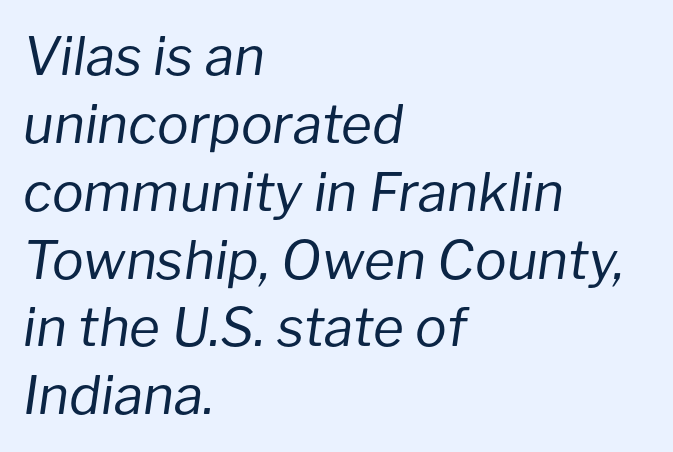
Q: Is the text bold? A: No.
Q: Is the text italic (slanted)? A: Yes, it leans right by about 8 degrees.
Q: Is the text underlined? A: No.
Q: How is the paragraph aligned? A: Left-aligned.
Q: Is the spacing between letters normal or unusually wide? A: Normal.
Q: Is the spacing between lines tight, normal or loose? A: Normal.
Q: Width (condensed, normal, or wide)? A: Normal.
Q: Stroke contrast? A: Low.
Q: x-height? A: Medium.
Q: Monospaced? A: No.
